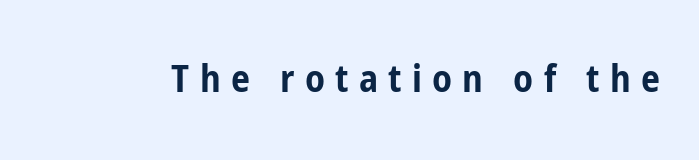
Q: Is the text bold? A: Yes.
Q: Is the text italic (slanted)? A: No, it is upright.
Q: Is the typeface a serif or a sans-serif typeface? A: Sans-serif.
Q: Is the text underlined? A: No.
Q: Is the spacing between letters normal or unusually wide? A: Unusually wide.
Q: Width (condensed, normal, or wide)? A: Condensed.
Q: Stroke contrast? A: Low.
Q: x-height? A: Medium.
Q: Monospaced? A: No.
